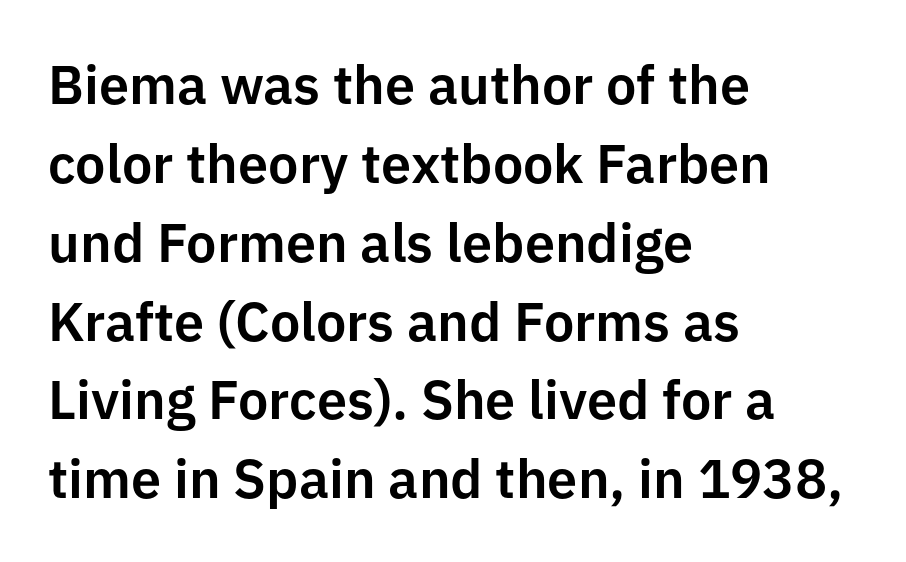
Q: Is the text italic (slanted)? A: No, it is upright.
Q: Is the typeface a serif or a sans-serif typeface? A: Sans-serif.
Q: Is the text underlined? A: No.
Q: How is the paragraph aligned? A: Left-aligned.
Q: Is the spacing between letters normal or unusually wide? A: Normal.
Q: Is the spacing between lines tight, normal or loose? A: Normal.
Q: Width (condensed, normal, or wide)? A: Normal.
Q: Stroke contrast? A: Low.
Q: x-height? A: Medium.
Q: Monospaced? A: No.
